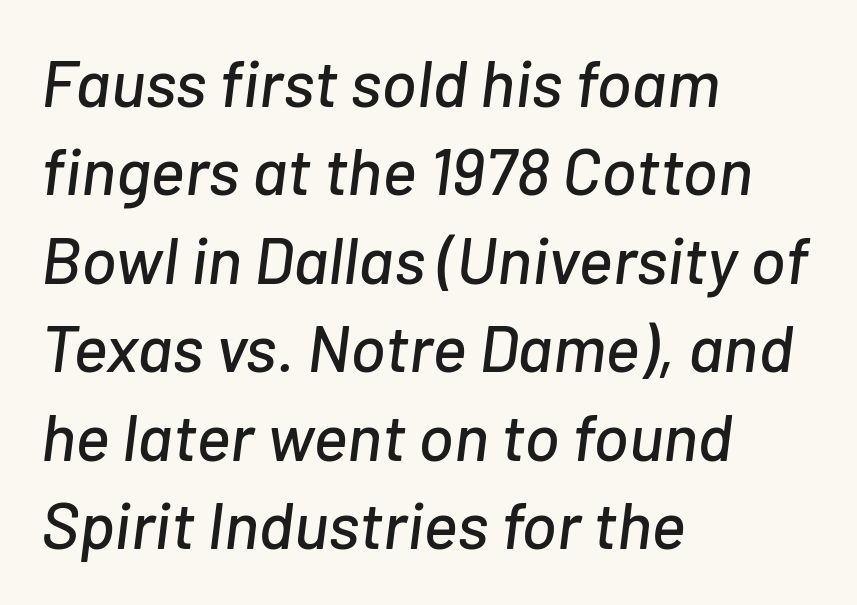
The image shows 66 px text type, italic (leaning right); set left-aligned, normal line spacing (1.34x), normal letter spacing, not underlined; low stroke contrast and a medium x-height.
